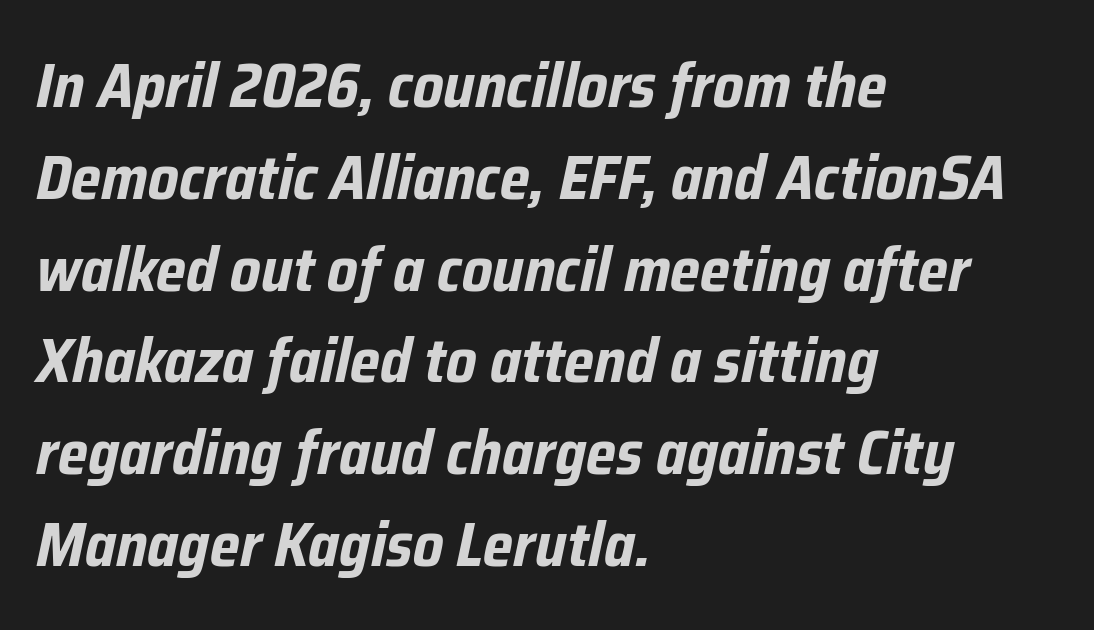
The image shows 62 px bold, condensed type, italic (leaning right); set left-aligned, normal line spacing (1.48x), normal letter spacing, not underlined; low stroke contrast and a medium x-height.
